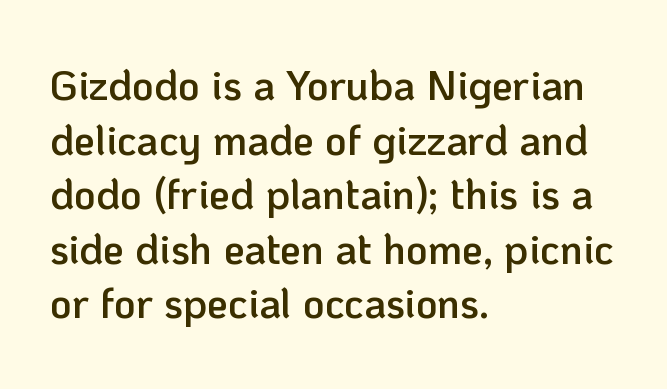
Is there any slant? The stems are plumb. The rendering keeps characters at their native spacing. Each new line begins a customary step beneath the previous one. Look at the bottom of the vertical strokes: they stop flat, with no serifs.
